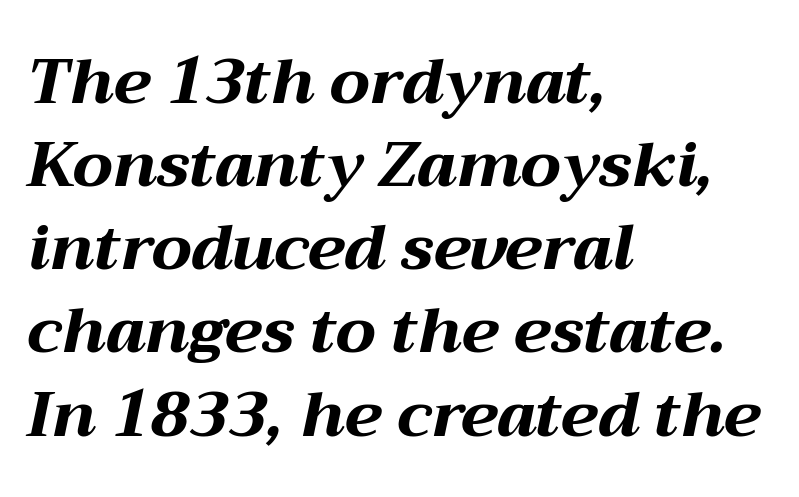
{"italic": "yes", "lean": "right", "slant_degrees": 12, "bold": "yes", "weight": "bold", "width": "wide", "stroke_contrast": "medium", "x_height": "medium", "monospaced": "no", "underline": "no", "align": "left", "line_spacing": "normal", "line_spacing_ratio": 1.32, "letter_spacing": "normal", "letter_spacing_em": 0.0, "glyph_px": 63}
